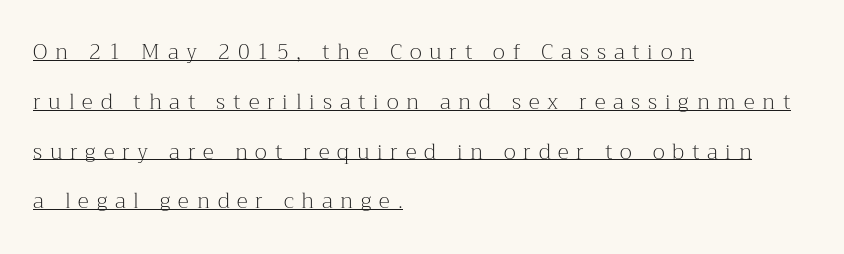
Q: Is the text bold? A: No.
Q: Is the text italic (slanted)? A: No, it is upright.
Q: Is the text underlined? A: Yes.
Q: How is the paragraph aligned? A: Left-aligned.
Q: Is the spacing between letters normal or unusually wide? A: Unusually wide.
Q: Is the spacing between lines tight, normal or loose? A: Loose.
